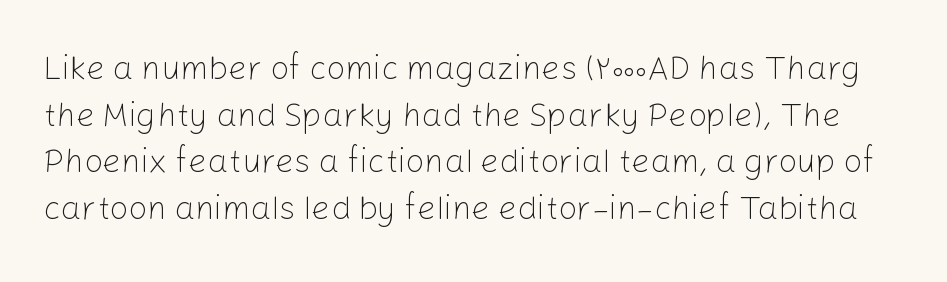
Q: Is the text bold? A: No.
Q: Is the text italic (slanted)? A: No, it is upright.
Q: Is the typeface a serif or a sans-serif typeface? A: Sans-serif.
Q: Is the text underlined? A: No.
Q: Is the spacing between letters normal or unusually wide? A: Normal.
Q: Is the spacing between lines tight, normal or loose? A: Normal.
Q: Width (condensed, normal, or wide)? A: Normal.
Q: Stroke contrast? A: Low.
Q: x-height? A: Medium.
Q: Monospaced? A: No.
